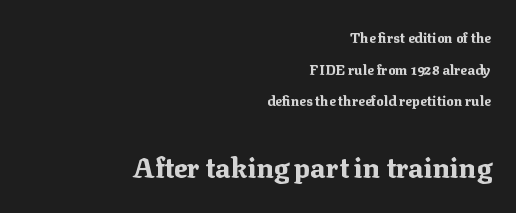
Is there much room between lines? Yes — plenty of vertical air separates them. The lettering holds an erect, upright posture throughout. One-word summary of the alignment: right. Plain, unruled lines of type.
